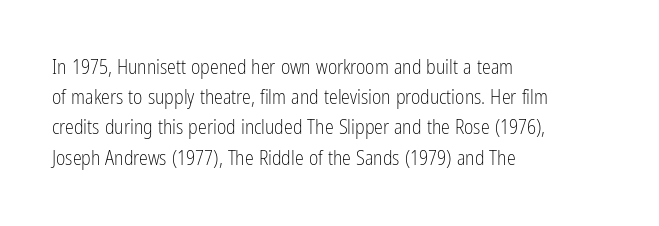
What stands out about the letter spacing? Nothing — it is the standard amount. The axis of the letterforms is exactly vertical. Check the space under the baseline: it is left empty. Evenly set lines give the paragraph a standard silhouette.
